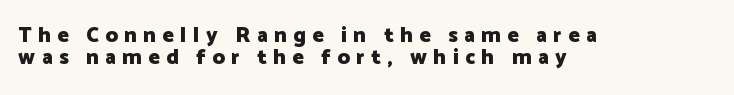
{"italic": "no", "bold": "yes", "underline": "no", "align": "left", "line_spacing": "tight", "line_spacing_ratio": 1.07, "letter_spacing": "wide", "letter_spacing_em": 0.31, "glyph_px": 21}
